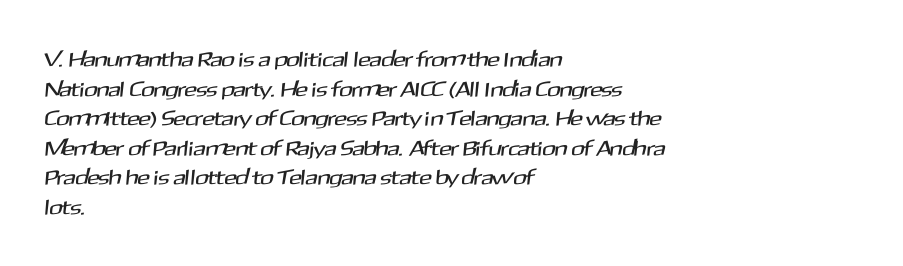
The image shows 21 px text type; set left-aligned, normal line spacing (1.41x), normal letter spacing, not underlined.
